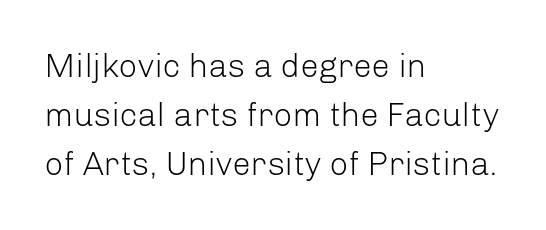
One glance says typical: line gaps are just what's usual. Is this a heavy cut? Hardly; it is regular or lighter. The rendering shows plain stroke endings on the letterforms — a sans-serif design. Does the lettering tilt? It doesn't — this is upright. Letter spacing: default. The space directly below the letters is spotless.
